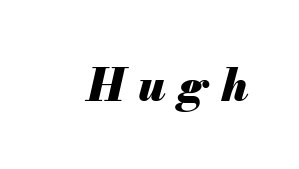
Q: Is the text bold? A: Yes.
Q: Is the text italic (slanted)? A: Yes, it leans right by about 13 degrees.
Q: Is the text underlined? A: No.
Q: Is the spacing between letters normal or unusually wide? A: Unusually wide.
Q: Width (condensed, normal, or wide)? A: Normal.
Q: Stroke contrast? A: Medium.
Q: x-height? A: Small.
Q: Monospaced? A: No.
